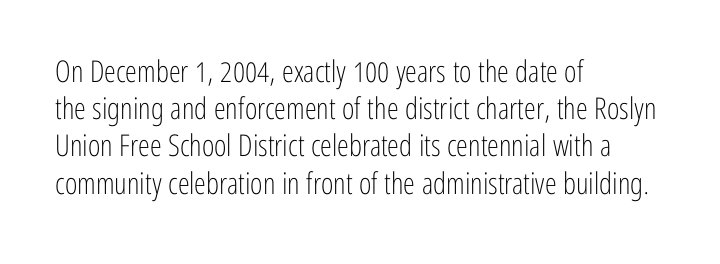
Unmarked baselines from the first word to the last. The passage shown is typeset with a sans-serif family. A typesetter would call this zero additional tracking. The letterforms sit at book weight or below. The lines in this sample share a left origin and differ only in where they stop.
